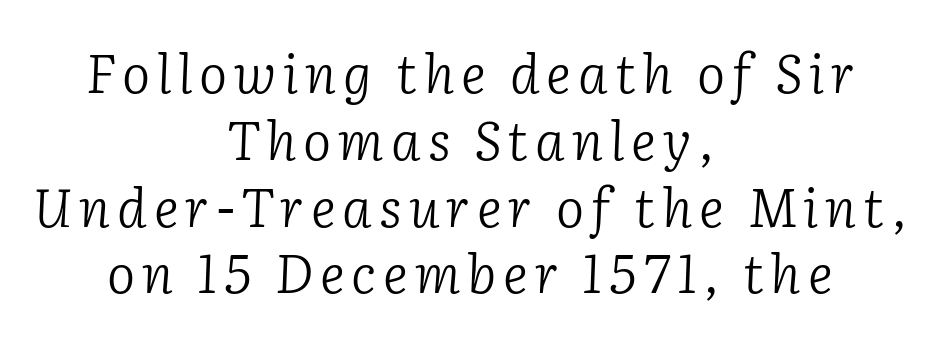
The image shows 53 px light serif type, italic (leaning right); set centered, normal line spacing (1.26x), not underlined; low stroke contrast and a medium x-height.
